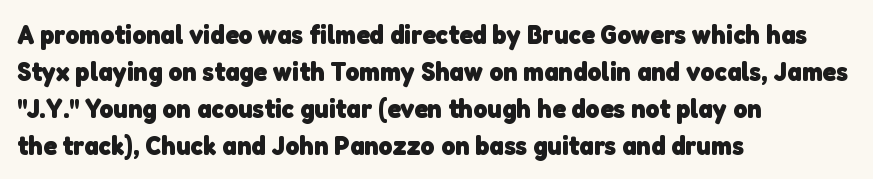
Q: Is the text bold? A: Yes.
Q: Is the text underlined? A: No.
Q: How is the paragraph aligned? A: Left-aligned.
Q: Is the spacing between letters normal or unusually wide? A: Normal.
Q: Is the spacing between lines tight, normal or loose? A: Normal.
